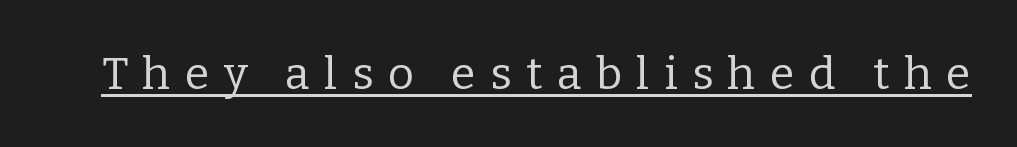
Note: serifs present on the glyphs. Compared with a typical body face, this is equally light or lighter still. Is this a fixed-width face? No — the glyphs have proportional, varying widths. The line texture is sparse and dotted thanks to wide tracking. Is there an underline? Yes — a line sits under the letters.
